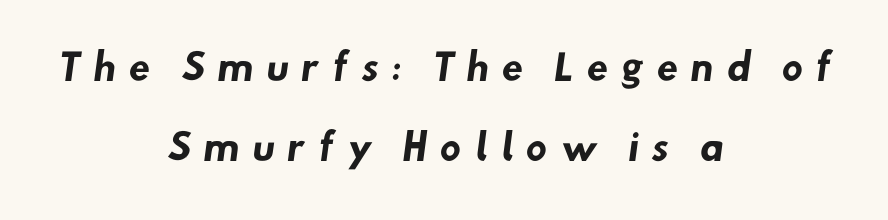
{"serif": "no", "bold": "yes", "weight": "heavy", "width": "normal", "stroke_contrast": "low", "x_height": "small", "monospaced": "no", "underline": "no", "align": "center", "line_spacing": "loose", "line_spacing_ratio": 2.3, "letter_spacing": "wide", "letter_spacing_em": 0.35, "glyph_px": 35}
